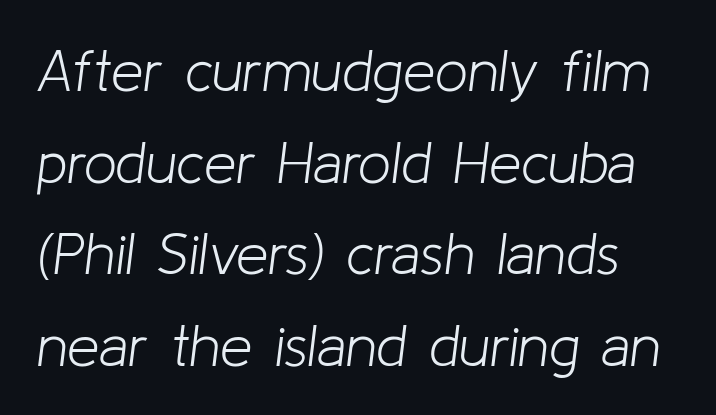
You can tell it's italic because the verticals aren't actually vertical. The letters advance in unequal steps, a hallmark of proportional type. Standard letterfit; no display-style spreading of the glyphs. Students, observe: this is what conventionally led text looks like.
